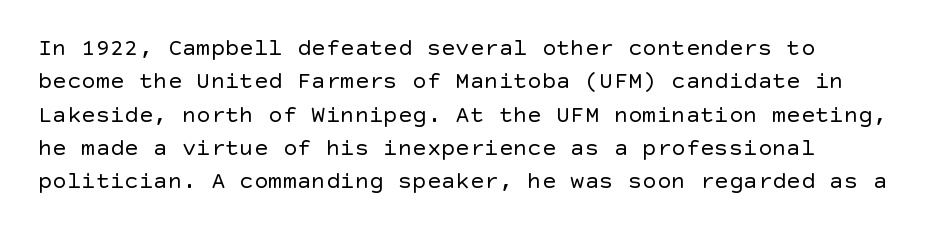
The letterforms sit at book weight or below. Posture: straight, roman, zero tilt. Tracking value appears to be zero — textbook default spacing. The passage shown stacks its lines at a standard gap. Is the block centered? No — it sits flush against the left margin. The foot of each line stays bare and open.
